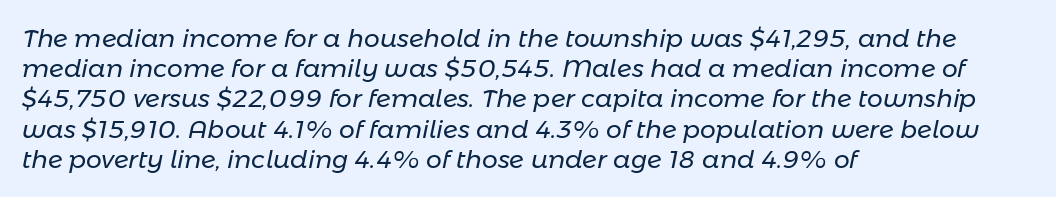
{"italic": "yes", "lean": "right", "slant_degrees": 11, "bold": "no", "underline": "no", "align": "left", "line_spacing_ratio": 1.21, "letter_spacing": "normal", "letter_spacing_em": 0.0, "glyph_px": 25}
